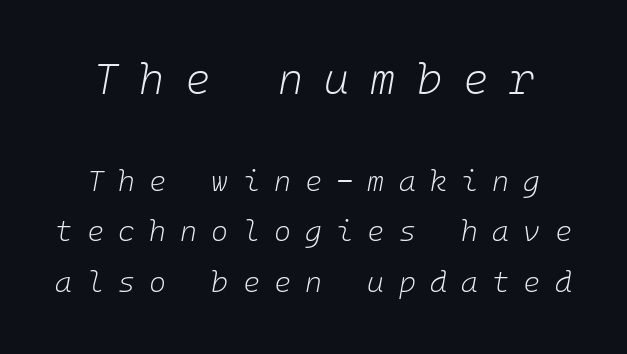
{"italic": "yes", "lean": "right", "slant_degrees": 10, "bold": "no", "weight": "light", "width": "normal", "stroke_contrast": "low", "x_height": "medium", "underline": "no", "line_spacing_ratio": 1.75, "letter_spacing": "wide", "letter_spacing_em": 0.49, "larger_block": "first", "size_ratio": 1.48, "glyph_px": 43}
